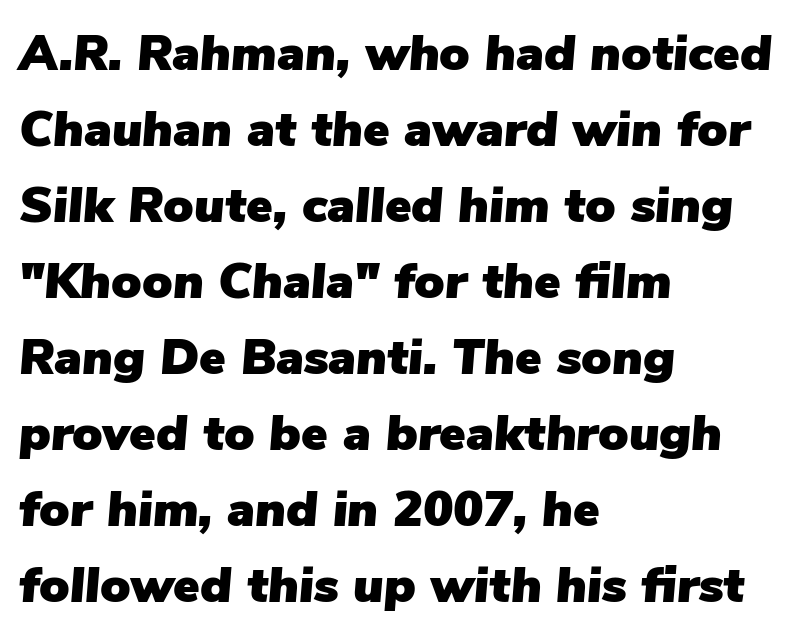
{"italic": "yes", "lean": "right", "slant_degrees": 5, "width": "normal", "stroke_contrast": "low", "x_height": "medium", "monospaced": "no", "underline": "no", "align": "left", "line_spacing": "normal", "line_spacing_ratio": 1.52, "letter_spacing": "normal", "letter_spacing_em": 0.0, "glyph_px": 50}
